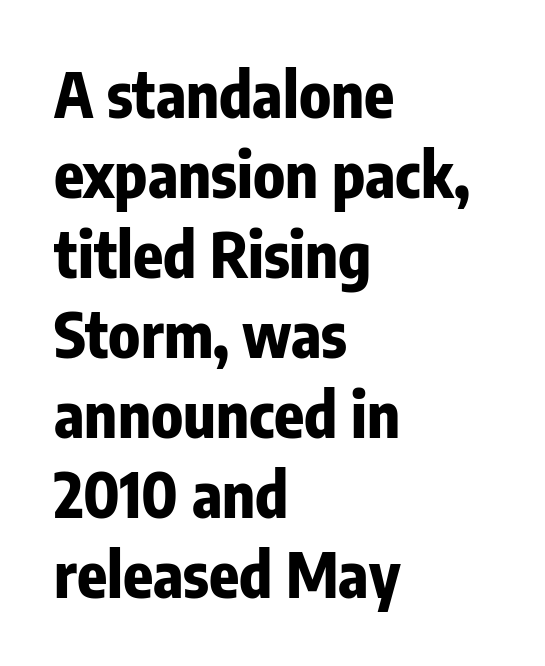
Q: Is the text bold? A: Yes.
Q: Is the text italic (slanted)? A: No, it is upright.
Q: Is the typeface a serif or a sans-serif typeface? A: Sans-serif.
Q: Is the text underlined? A: No.
Q: How is the paragraph aligned? A: Left-aligned.
Q: Is the spacing between letters normal or unusually wide? A: Normal.
Q: Is the spacing between lines tight, normal or loose? A: Normal.
Q: Width (condensed, normal, or wide)? A: Condensed.
Q: Stroke contrast? A: Low.
Q: x-height? A: Medium.
Q: Monospaced? A: No.
